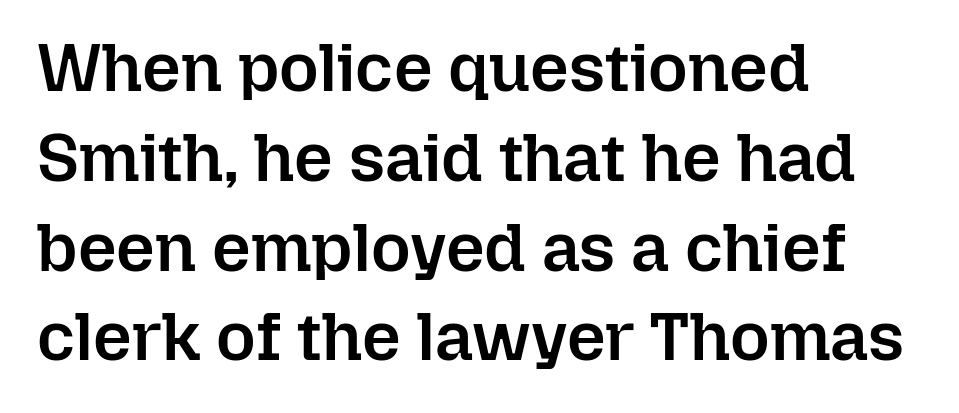
The image shows 68 px semibold type, upright; set left-aligned, normal line spacing (1.32x), normal letter spacing, not underlined; low stroke contrast and a medium x-height.
